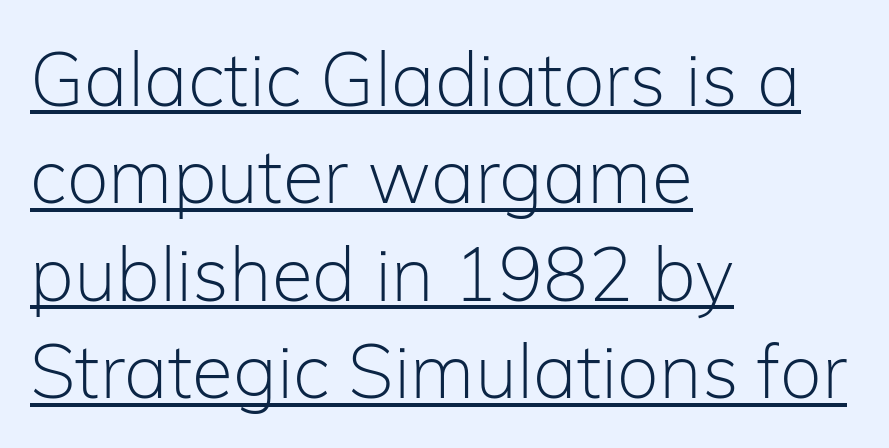
The paragraph shown leans on its left margin. Quick note: underline on. The face used here is rendered with its standard letterfit. The letters carry no serifs — their stems end cleanly without finishing strokes. Here the designer chose a conventional face with non-uniform glyph widths.
